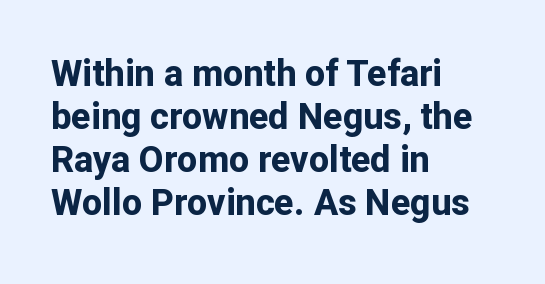
Q: Is the text bold? A: Yes.
Q: Is the text italic (slanted)? A: No, it is upright.
Q: Is the typeface a serif or a sans-serif typeface? A: Sans-serif.
Q: Is the text underlined? A: No.
Q: How is the paragraph aligned? A: Left-aligned.
Q: Is the spacing between letters normal or unusually wide? A: Normal.
Q: Width (condensed, normal, or wide)? A: Normal.
Q: Stroke contrast? A: Low.
Q: x-height? A: Medium.
Q: Monospaced? A: No.
